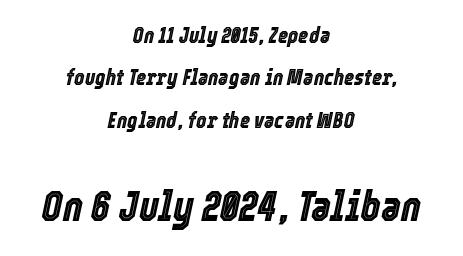
The image shows 43 px condensed type, italic (leaning right); set centered, loose line spacing (1.93x), normal letter spacing, not underlined; the second (bottom) block is 1.95x larger; a medium x-height.
